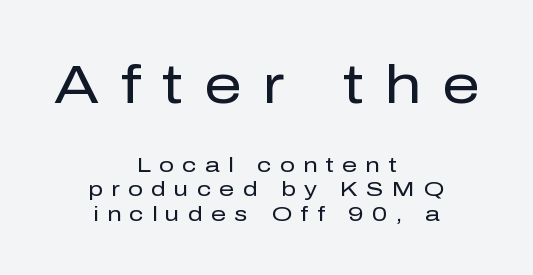
{"serif": "no", "italic": "no", "bold": "no", "weight": "regular", "width": "normal", "stroke_contrast": "low", "x_height": "medium", "monospaced": "no", "underline": "no", "align": "center", "line_spacing_ratio": 1.16, "letter_spacing": "wide", "letter_spacing_em": 0.39, "larger_block": "first", "size_ratio": 2.52, "glyph_px": 53}
